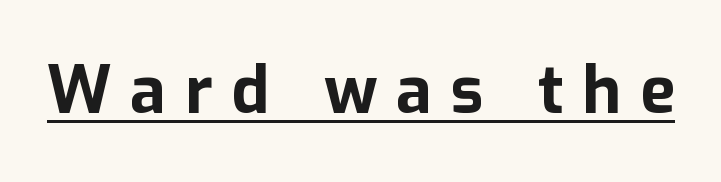
Posture: upright roman. The tracking reads as deliberately expanded to a designer's eye. Compared with an ordinary text face, these strokes are far heavier — a full bold. Is this a fixed-width face? No — the glyphs have proportional, varying widths. In designer terms, the underline attribute is active on this setting. Classification — sans serif.
